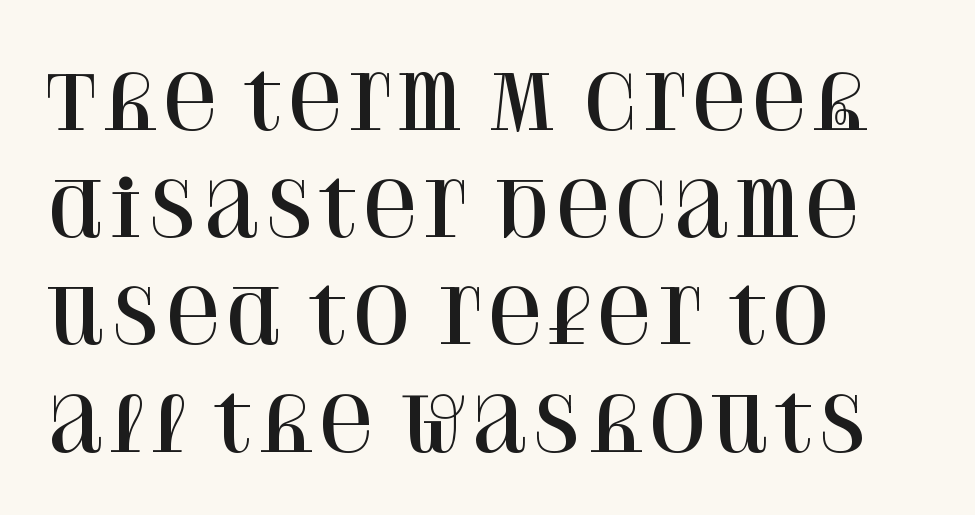
{"serif": "yes", "italic": "no", "width": "normal", "stroke_contrast": "high", "x_height": "large", "monospaced": "no", "underline": "no", "align": "left", "line_spacing": "normal", "line_spacing_ratio": 1.43, "letter_spacing": "normal", "letter_spacing_em": 0.0, "glyph_px": 75}
